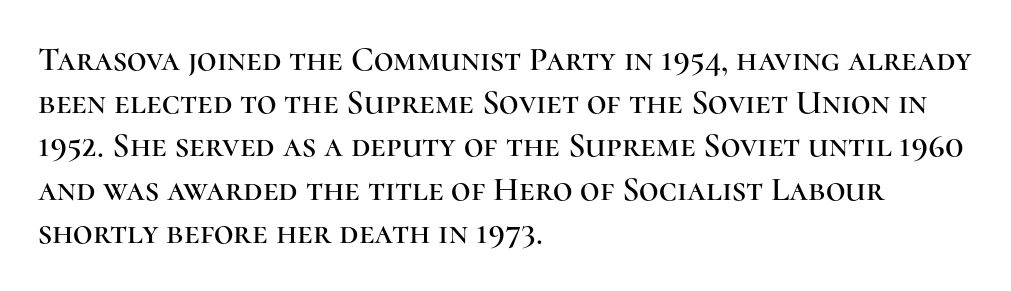
Q: Is the text italic (slanted)? A: No, it is upright.
Q: Is the typeface a serif or a sans-serif typeface? A: Serif.
Q: Is the text underlined? A: No.
Q: How is the paragraph aligned? A: Left-aligned.
Q: Is the spacing between letters normal or unusually wide? A: Normal.
Q: Is the spacing between lines tight, normal or loose? A: Normal.
Q: Width (condensed, normal, or wide)? A: Normal.
Q: Stroke contrast? A: High.
Q: x-height? A: Medium.
Q: Monospaced? A: No.
